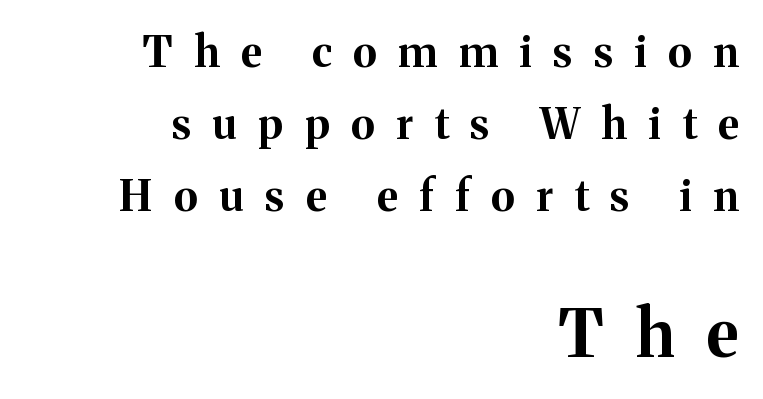
{"serif": "yes", "italic": "no", "bold": "yes", "weight": "bold", "width": "normal", "stroke_contrast": "medium", "x_height": "medium", "monospaced": "no", "underline": "no", "align": "right", "line_spacing": "normal", "line_spacing_ratio": 1.68, "letter_spacing": "wide", "letter_spacing_em": 0.5, "larger_block": "second", "size_ratio": 1.51, "glyph_px": 65}
